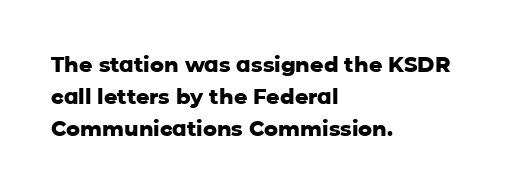
{"italic": "no", "bold": "yes", "underline": "no", "align": "left", "line_spacing": "normal", "line_spacing_ratio": 1.53, "letter_spacing": "normal", "letter_spacing_em": 0.0, "glyph_px": 21}
